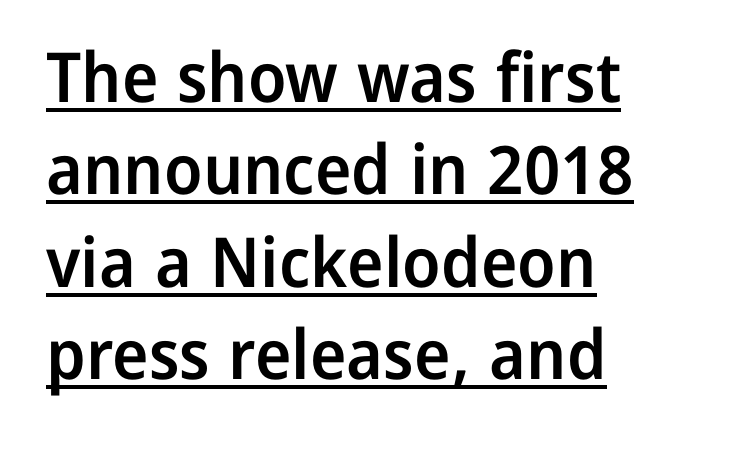
Q: Is the text bold? A: Semi-bold.
Q: Is the text italic (slanted)? A: No, it is upright.
Q: Is the typeface a serif or a sans-serif typeface? A: Sans-serif.
Q: Is the text underlined? A: Yes.
Q: How is the paragraph aligned? A: Left-aligned.
Q: Is the spacing between letters normal or unusually wide? A: Normal.
Q: Is the spacing between lines tight, normal or loose? A: Normal.
Q: Width (condensed, normal, or wide)? A: Normal.
Q: Stroke contrast? A: Low.
Q: x-height? A: Medium.
Q: Monospaced? A: No.
